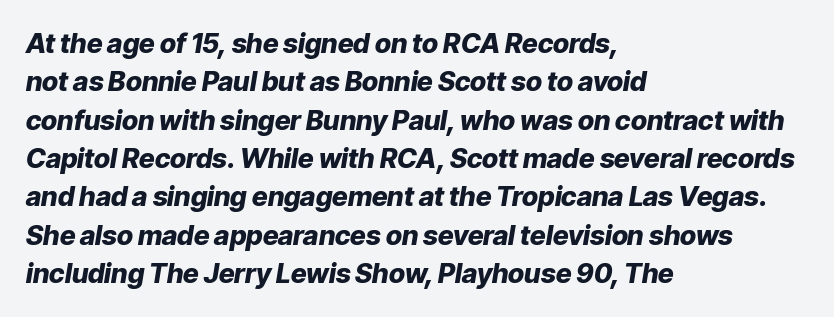
The image shows 27 px bold type, italic (leaning right); set left-aligned, normal line spacing (1.42x), normal letter spacing, not underlined.
